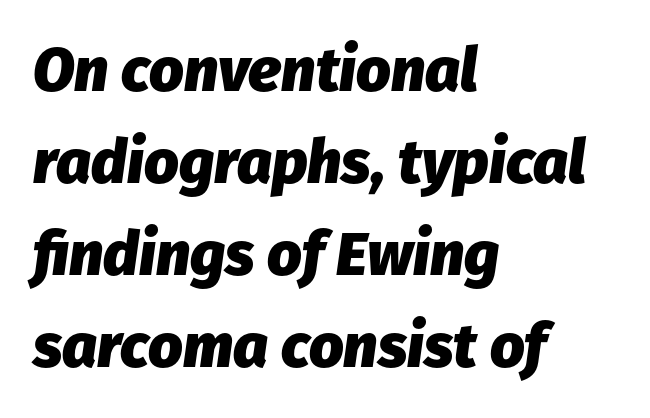
{"italic": "yes", "lean": "right", "slant_degrees": 8, "bold": "yes", "weight": "heavy", "width": "normal", "stroke_contrast": "low", "x_height": "medium", "monospaced": "no", "underline": "no", "align": "left", "line_spacing": "normal", "line_spacing_ratio": 1.51, "letter_spacing": "normal", "letter_spacing_em": 0.0, "glyph_px": 61}
